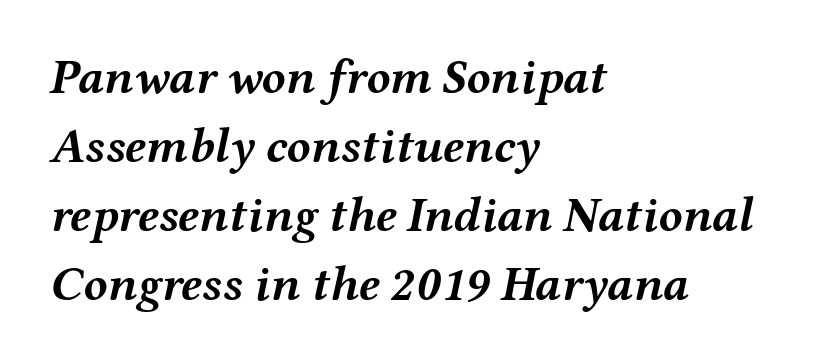
{"italic": "yes", "lean": "right", "slant_degrees": 12, "bold": "yes", "weight": "semibold", "width": "wide", "stroke_contrast": "medium", "x_height": "medium", "monospaced": "no", "underline": "no", "align": "left", "line_spacing": "normal", "line_spacing_ratio": 1.41, "letter_spacing": "normal", "letter_spacing_em": 0.0, "glyph_px": 49}
